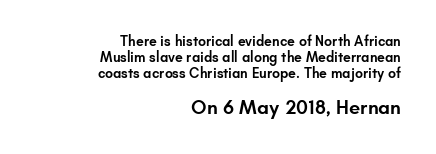
Does the bottom block carry the larger type? Yes, it does. Observe the ordinary spacing: letters are neighbours, not strangers. The rag falls on the left side of this text block. Every stem runs plumb, perpendicular to the baseline. Anything drawn beneath the words? Only blank space.
